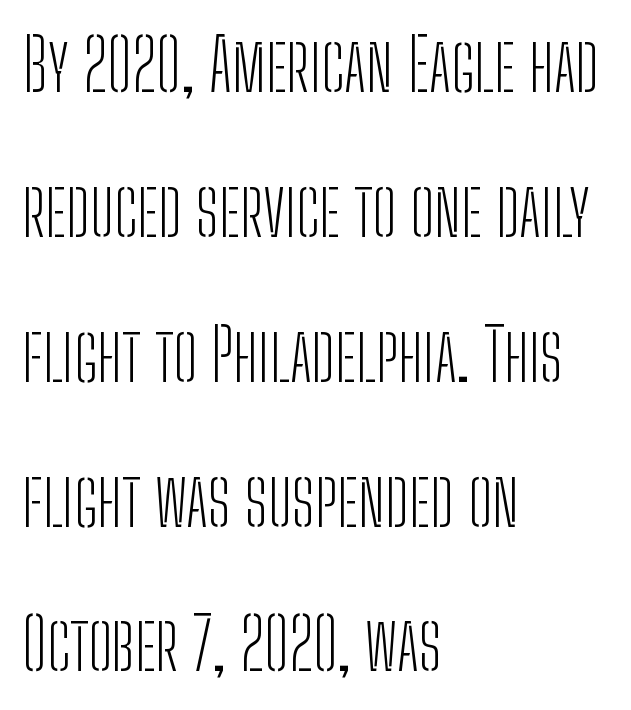
Just letters on the line, the space beneath them empty. Nobody touched the tracking dial on this one. The designer went with a sans here, leaving each stem footless. Vertical spacing — loose.
